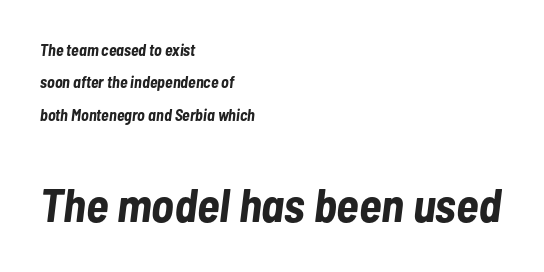
The image shows 47 px bold, condensed type, italic (leaning right); set left-aligned, loose line spacing (2.02x), normal letter spacing, not underlined; the second (bottom) block is 2.94x larger; low stroke contrast and a medium x-height.
